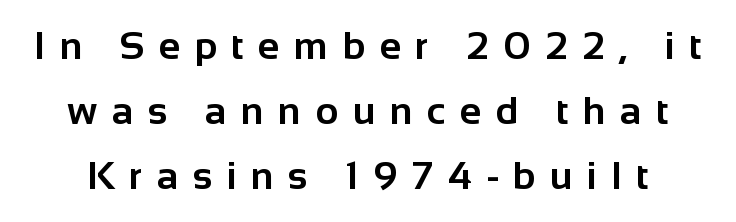
The horizontal fit of the characters is loose and conspicuously gappy. Tall strokes in this sample are plumb rather than angled. Interline gaps are of average width in this sample. The sample has been set heavy, in full bold.
